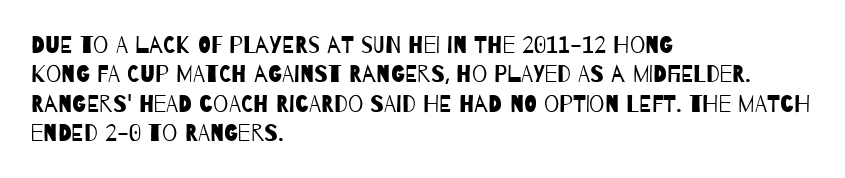
The image shows 24 px text type; set left-aligned, line spacing 1.22x, normal letter spacing, not underlined.
